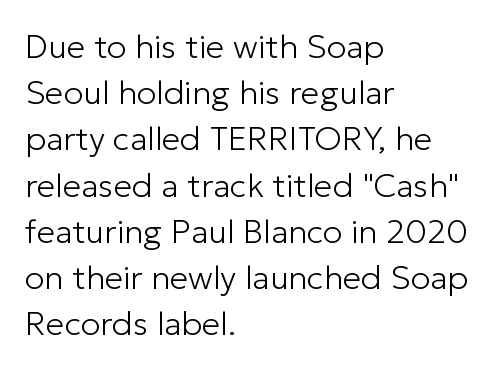
Leading: standard. Look at the bottom of the vertical strokes: they stop flat, with no serifs. Posture: vertical. Does extra space separate the letters? No, they use regular spacing.
